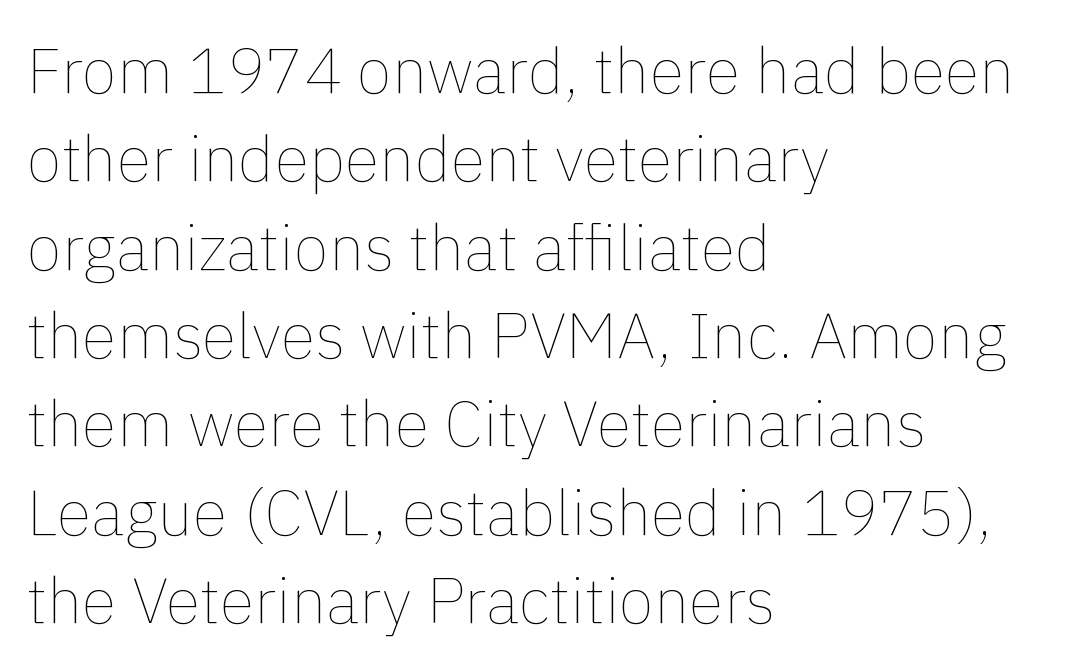
The image shows 64 px thin type, upright; set left-aligned, normal line spacing (1.38x), normal letter spacing, not underlined; a medium x-height.
